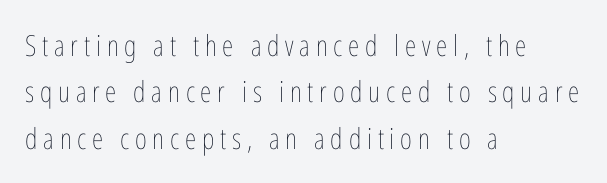
{"italic": "no", "bold": "no", "weight": "thin", "width": "condensed", "stroke_contrast": "low", "x_height": "medium", "monospaced": "no", "underline": "no", "align": "left", "line_spacing": "normal", "line_spacing_ratio": 1.6, "letter_spacing": "wide", "letter_spacing_em": 0.2, "glyph_px": 29}
